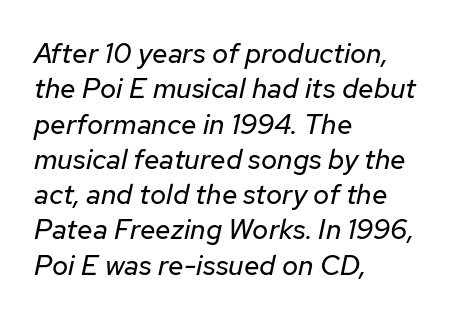
{"italic": "yes", "lean": "right", "slant_degrees": 12, "bold": "no", "weight": "regular", "width": "normal", "stroke_contrast": "low", "x_height": "medium", "monospaced": "no", "underline": "no", "align": "left", "line_spacing": "normal", "line_spacing_ratio": 1.26, "letter_spacing": "normal", "letter_spacing_em": 0.0, "glyph_px": 28}
